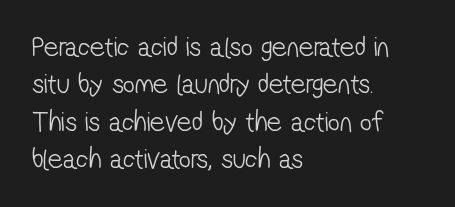
This sample uses plain, unmodified letter spacing. Think of a printed novel: that variable character pitch is what you see here. In terms of letterform style, serifs are entirely absent. Alignment: flush left. This rendering features lettering with no underline.
